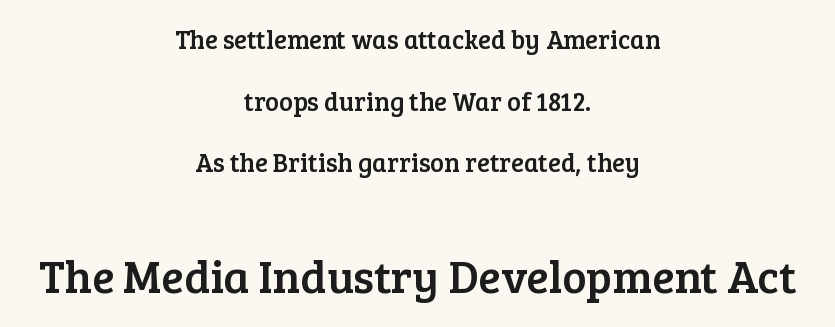
The image shows 46 px serif type, upright; set centered, loose line spacing (2.37x), normal letter spacing, not underlined; the second (bottom) block is 1.77x larger; low stroke contrast and a medium x-height.
